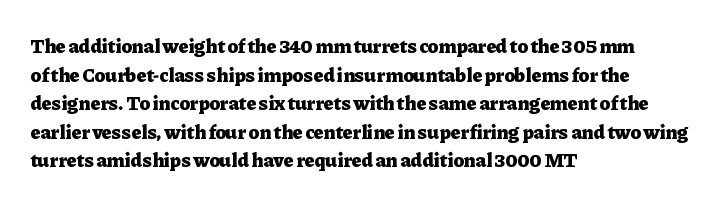
The image shows 20 px bold type, upright; set left-aligned, normal line spacing (1.43x), normal letter spacing, not underlined.
